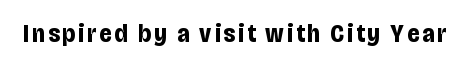
Q: Is the text bold? A: Yes.
Q: Is the text italic (slanted)? A: No, it is upright.
Q: Is the text underlined? A: No.
